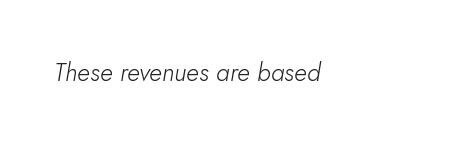
When letters slant like this, we call the style italic. Letters have the restrained weight of plain body copy at most. Compared with typical body copy, the letter spacing here is the same. Anything drawn beneath the words? Only blank space.
